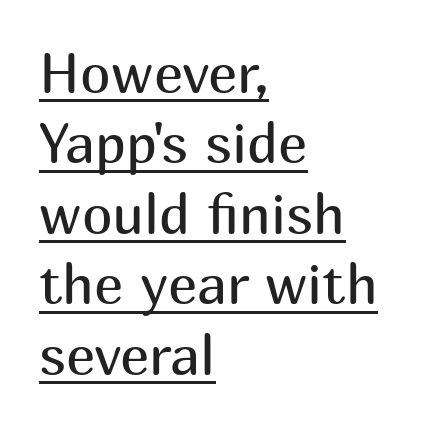
Q: Is the text bold? A: No.
Q: Is the text italic (slanted)? A: No, it is upright.
Q: Is the typeface a serif or a sans-serif typeface? A: Sans-serif.
Q: Is the text underlined? A: Yes.
Q: How is the paragraph aligned? A: Left-aligned.
Q: Is the spacing between letters normal or unusually wide? A: Normal.
Q: Is the spacing between lines tight, normal or loose? A: Normal.
Q: Width (condensed, normal, or wide)? A: Normal.
Q: Stroke contrast? A: Medium.
Q: x-height? A: Medium.
Q: Monospaced? A: No.
